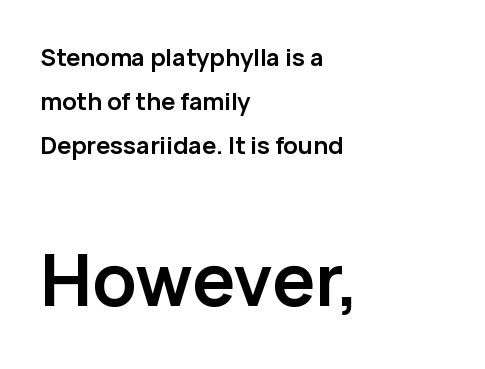
{"serif": "no", "italic": "no", "bold": "yes", "weight": "semibold", "width": "normal", "stroke_contrast": "low", "x_height": "medium", "monospaced": "no", "underline": "no", "align": "left", "line_spacing_ratio": 1.83, "letter_spacing": "normal", "letter_spacing_em": 0.0, "larger_block": "second", "size_ratio": 3.0, "glyph_px": 72}
